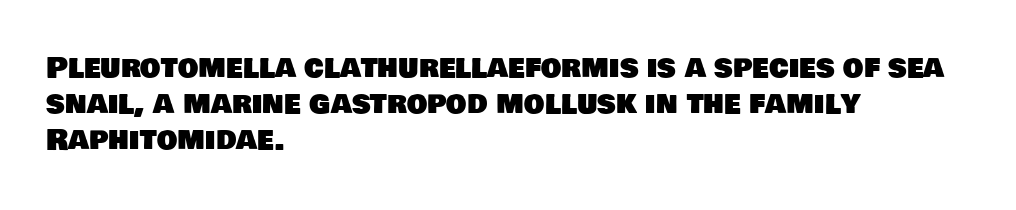
{"serif": "no", "width": "normal", "stroke_contrast": "low", "x_height": "large", "monospaced": "no", "underline": "no", "align": "left", "line_spacing": "normal", "line_spacing_ratio": 1.25, "letter_spacing": "normal", "letter_spacing_em": 0.0, "glyph_px": 29}
